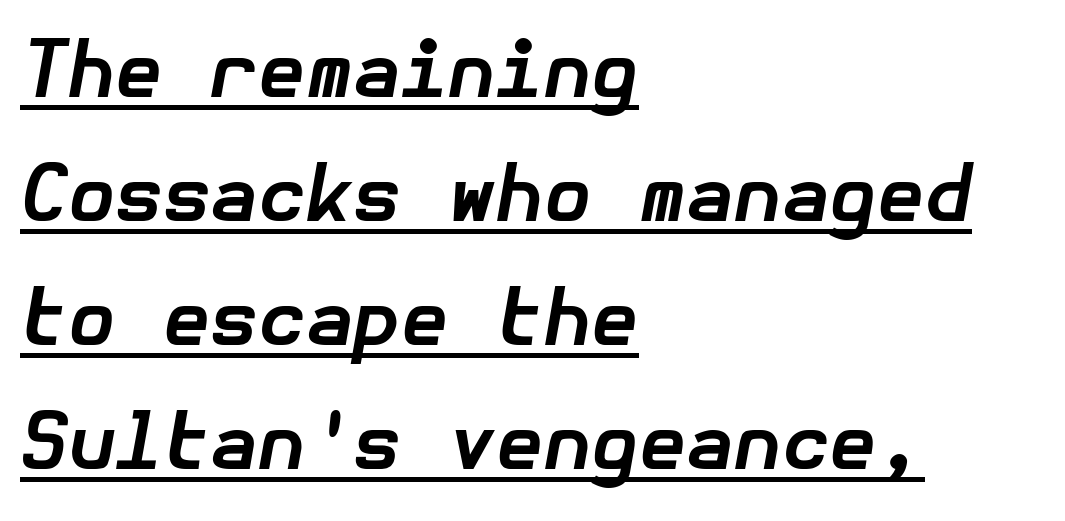
Regular leading. A classic flush-left, rag-right setting is used for this passage. The typography opts for an oblique posture over an upright one. A typesetter would call this zero additional tracking. These characters rest on top of a visible drawn line. Every letter is thick-stroked: bold, no question.
